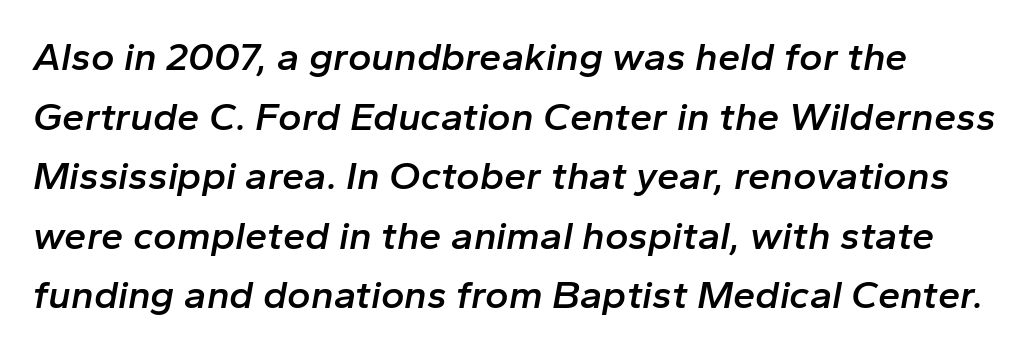
{"italic": "yes", "lean": "right", "slant_degrees": 10, "bold": "semi", "weight": "semibold", "width": "normal", "stroke_contrast": "low", "x_height": "medium", "monospaced": "no", "underline": "no", "line_spacing": "normal", "line_spacing_ratio": 1.49, "letter_spacing": "normal", "letter_spacing_em": 0.0, "glyph_px": 40}
